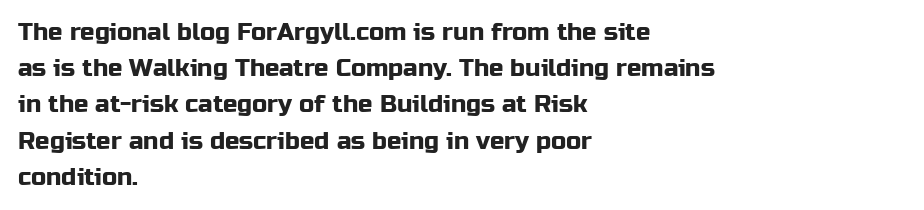
{"italic": "no", "underline": "no", "align": "left", "line_spacing": "normal", "line_spacing_ratio": 1.51, "letter_spacing": "normal", "letter_spacing_em": 0.0, "glyph_px": 24}
